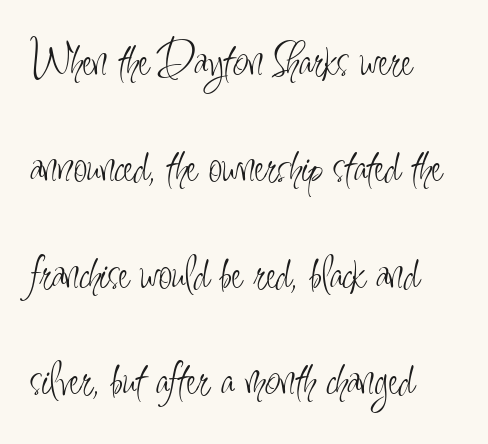
The image shows 50 px light, condensed sans-serif type; set left-aligned, loose line spacing (2.13x), normal letter spacing, not underlined; low stroke contrast and a small x-height.
